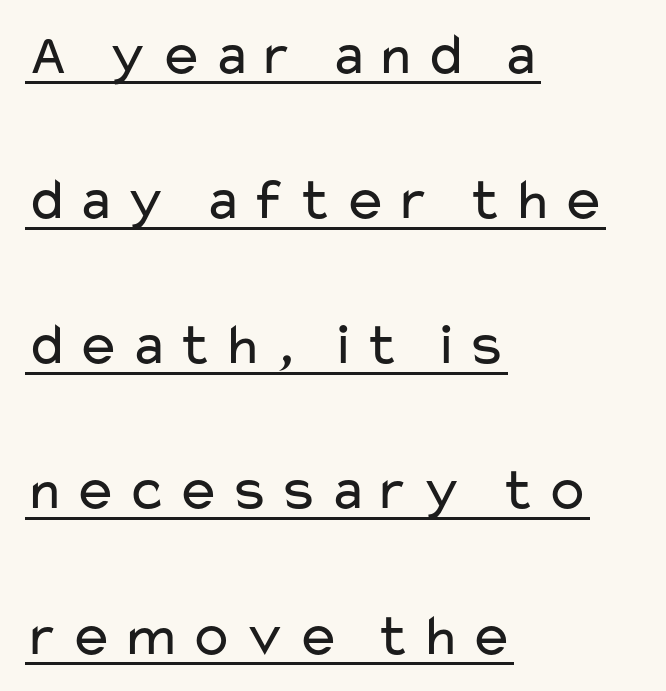
The image shows 59 px regular-weight, wide sans-serif type, upright; set left-aligned, loose line spacing (2.46x), underlined; low stroke contrast and a medium x-height.
